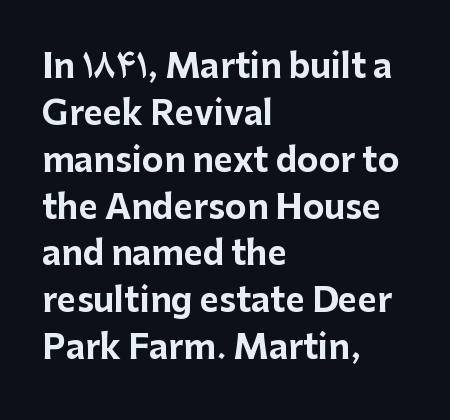
Q: Is the text bold? A: Yes.
Q: Is the text italic (slanted)? A: No, it is upright.
Q: Is the typeface a serif or a sans-serif typeface? A: Sans-serif.
Q: Is the text underlined? A: No.
Q: How is the paragraph aligned? A: Left-aligned.
Q: Is the spacing between letters normal or unusually wide? A: Normal.
Q: Is the spacing between lines tight, normal or loose? A: Normal.
Q: Width (condensed, normal, or wide)? A: Normal.
Q: Stroke contrast? A: Low.
Q: x-height? A: Medium.
Q: Monospaced? A: No.
